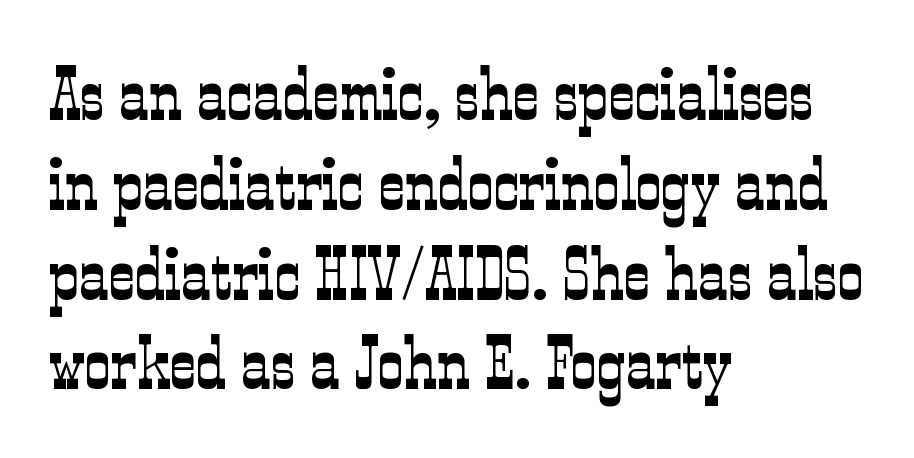
The specimen reads as upright at a glance. Compared with a typical body face, this is equally light or lighter still. Spacing between characters is what you'd get straight out of the box. Descenders hang freely into open space.
